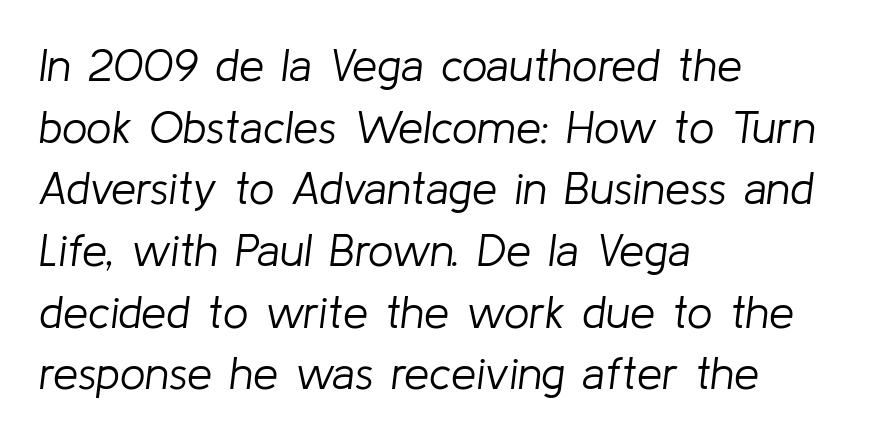
The image shows 45 px light type, italic (leaning right); set left-aligned, normal line spacing (1.37x), normal letter spacing, not underlined; low stroke contrast and a medium x-height.
